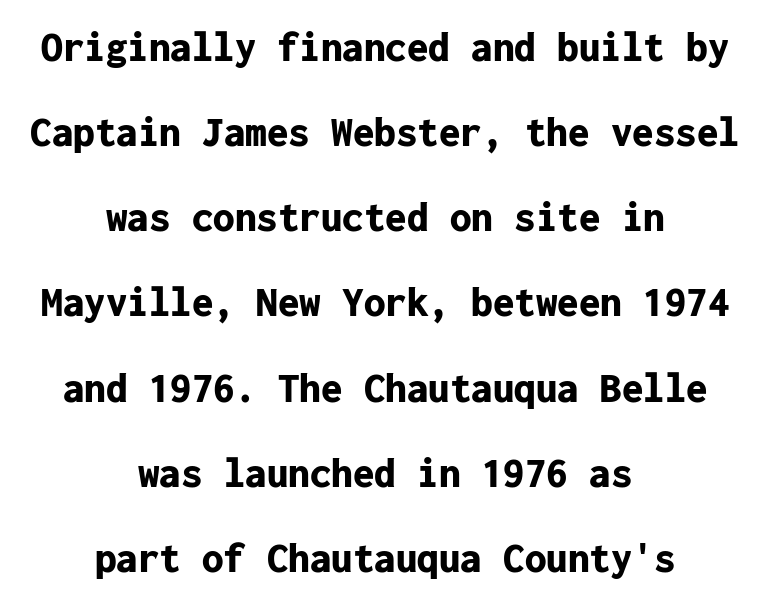
This sample uses an upright cut, with every glyph sitting square on the baseline. Leading is clearly above the norm, producing a sparse column. Monospaced: the letters line up in strict vertical columns. Has an underline been added? It has not. A student would call this center alignment; a typographer would say set centered.
